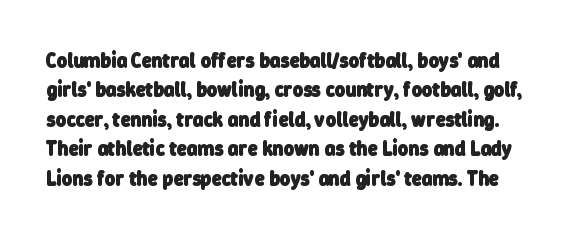
Q: Is the text bold? A: Yes.
Q: Is the text underlined? A: No.
Q: Is the spacing between letters normal or unusually wide? A: Normal.
Q: Is the spacing between lines tight, normal or loose? A: Normal.
